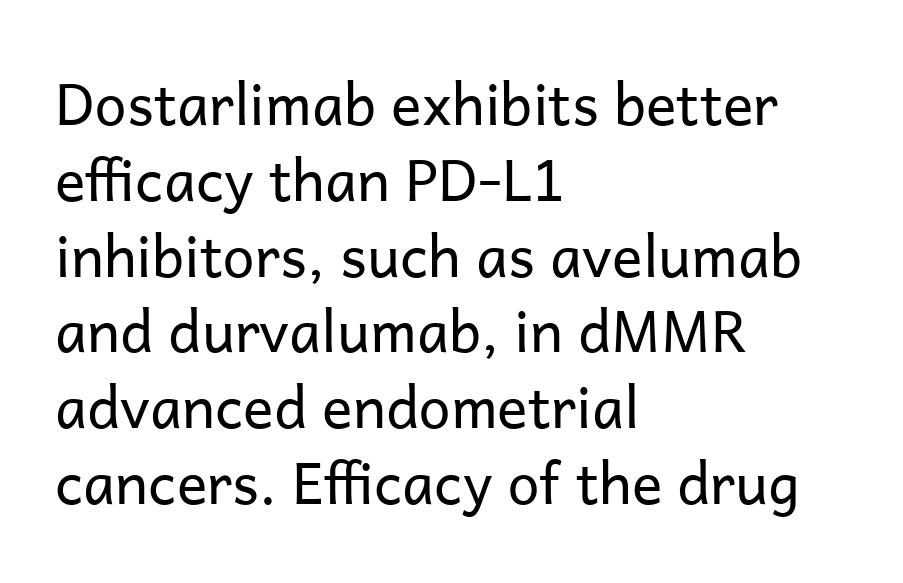
{"serif": "no", "italic": "no", "bold": "no", "weight": "regular", "width": "normal", "stroke_contrast": "low", "x_height": "medium", "monospaced": "no", "underline": "no", "align": "left", "line_spacing": "normal", "line_spacing_ratio": 1.33, "letter_spacing": "normal", "letter_spacing_em": 0.0, "glyph_px": 57}
